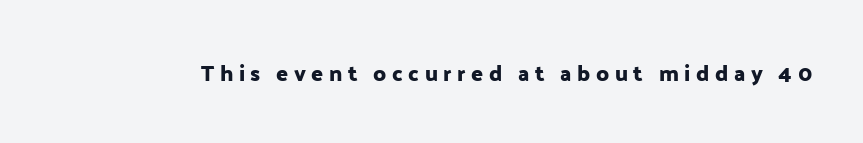
Clear beneath every line of the passage. Nope, not italic — everything's standing straight. Tracking value appears strongly positive — letters spread wide.
